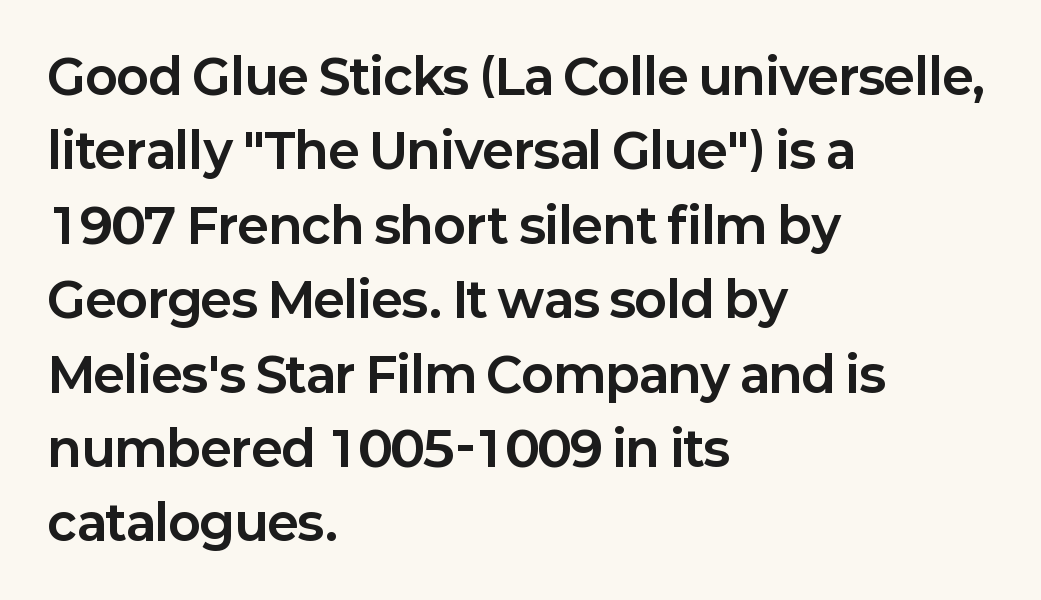
The image shows 48 px bold sans-serif type, upright; set left-aligned, normal line spacing (1.55x), normal letter spacing, not underlined; low stroke contrast and a medium x-height.
